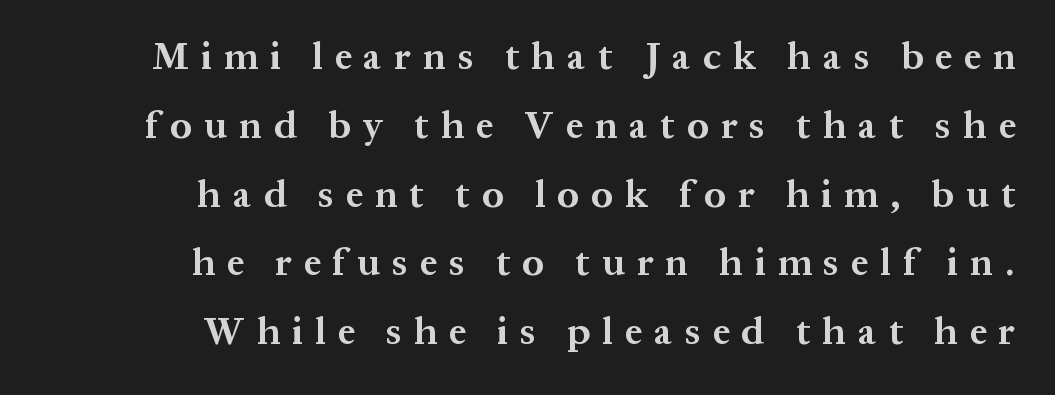
{"serif": "yes", "italic": "no", "bold": "yes", "weight": "bold", "width": "normal", "stroke_contrast": "medium", "x_height": "medium", "monospaced": "no", "underline": "no", "align": "right", "line_spacing_ratio": 1.81, "letter_spacing": "wide", "letter_spacing_em": 0.32, "glyph_px": 38}
